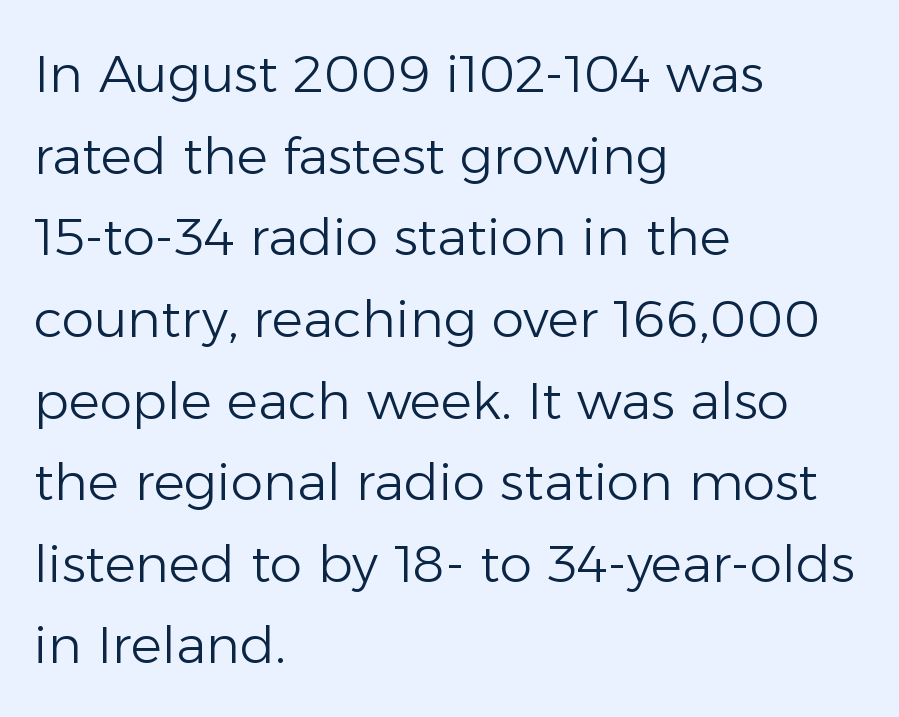
The image shows 52 px light sans-serif type, upright; set left-aligned, normal line spacing (1.57x), normal letter spacing, not underlined; low stroke contrast and a medium x-height.
